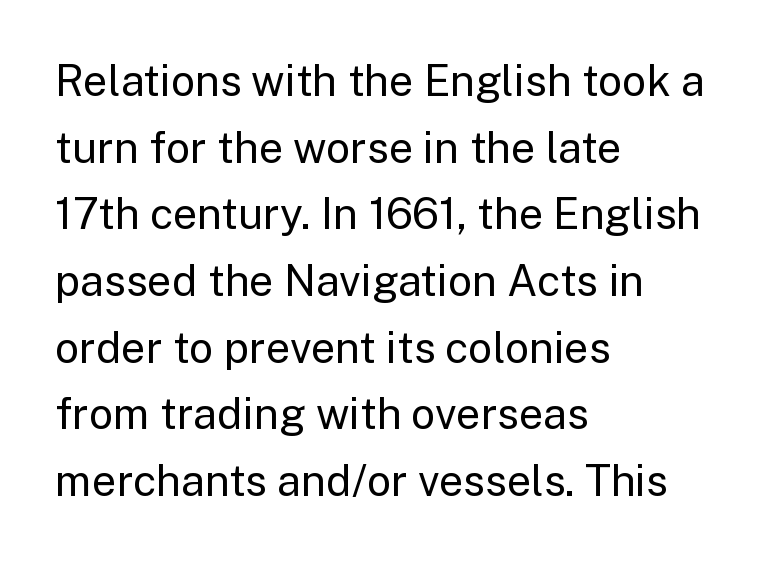
Nothing sits at the stroke ends, so this counts as sans-serif. The letters advance in unequal steps, a hallmark of proportional type. Here the glyphs are tracked normally, forming tight word shapes. The lettering stays uniformly vertical, giving the passage a roman look. The face looks like a standard text weight, possibly lighter. This rendering uses left alignment, leaving the right contour irregular.
